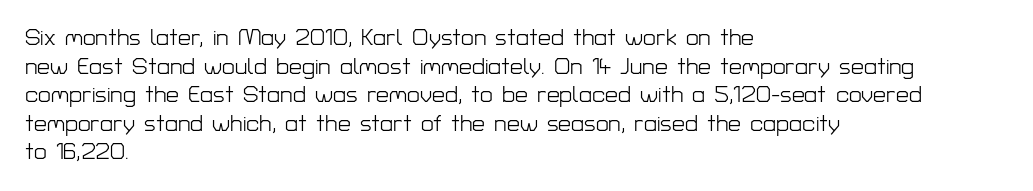
{"italic": "no", "bold": "no", "underline": "no", "align": "left", "line_spacing_ratio": 1.24, "letter_spacing": "normal", "letter_spacing_em": 0.0, "glyph_px": 23}
